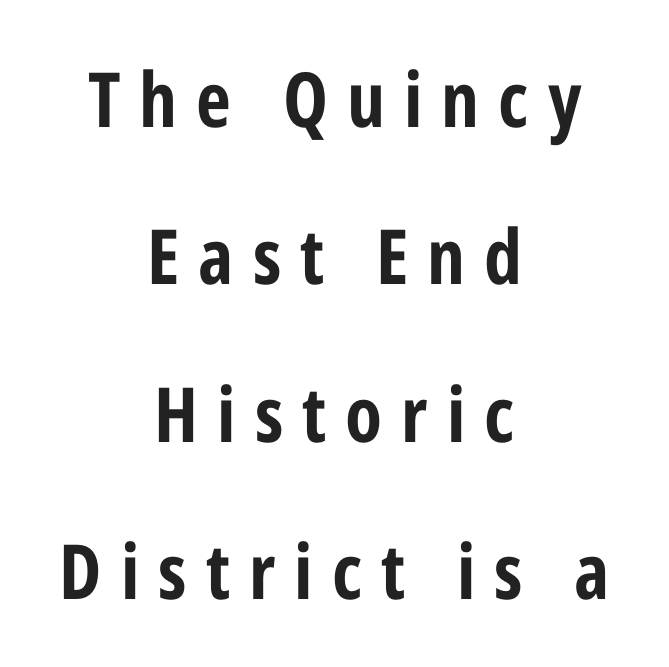
Q: Is the text bold? A: Yes.
Q: Is the text italic (slanted)? A: No, it is upright.
Q: Is the typeface a serif or a sans-serif typeface? A: Sans-serif.
Q: Is the text underlined? A: No.
Q: How is the paragraph aligned? A: Centered.
Q: Is the spacing between letters normal or unusually wide? A: Unusually wide.
Q: Is the spacing between lines tight, normal or loose? A: Loose.
Q: Width (condensed, normal, or wide)? A: Condensed.
Q: Stroke contrast? A: Low.
Q: x-height? A: Medium.
Q: Monospaced? A: No.
